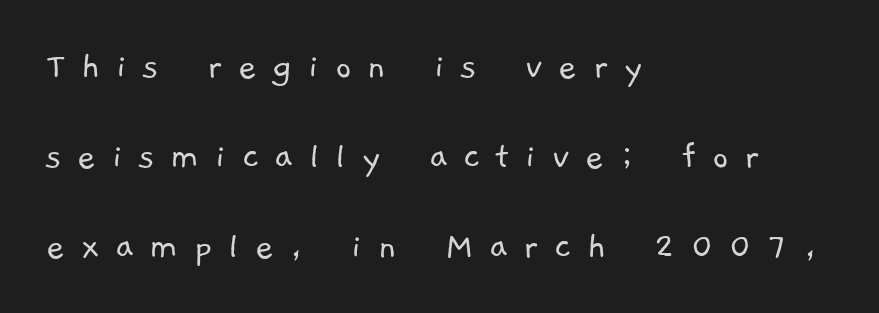
{"serif": "no", "bold": "no", "weight": "light", "width": "normal", "stroke_contrast": "low", "x_height": "medium", "monospaced": "no", "underline": "no", "align": "left", "line_spacing": "loose", "line_spacing_ratio": 2.25, "letter_spacing": "wide", "letter_spacing_em": 0.39, "glyph_px": 40}
